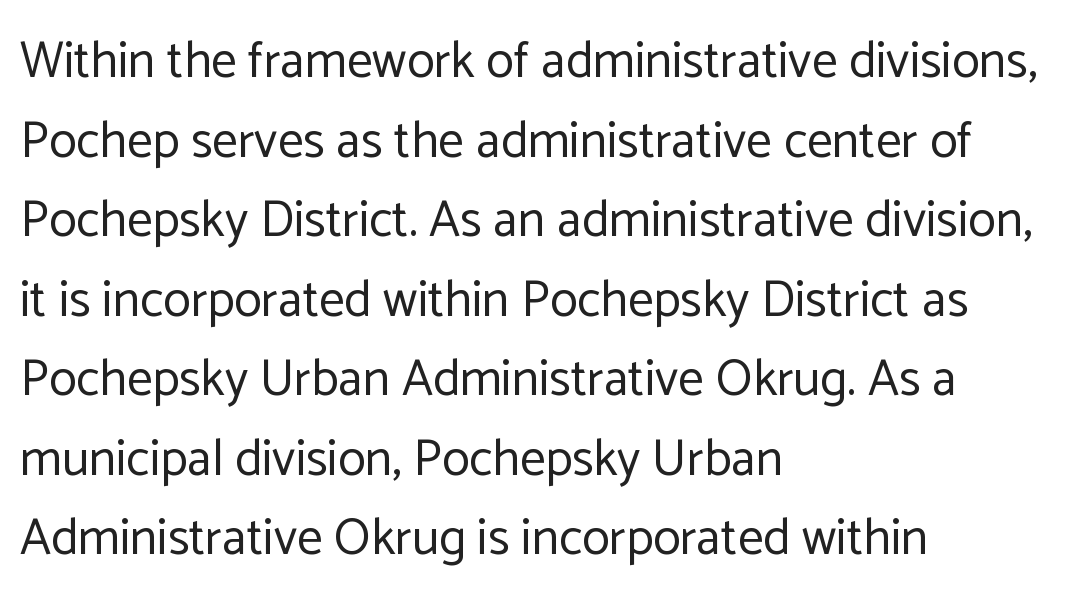
The image shows 51 px regular-weight sans-serif type, upright; set left-aligned, normal line spacing (1.56x), normal letter spacing, not underlined; low stroke contrast and a medium x-height.
